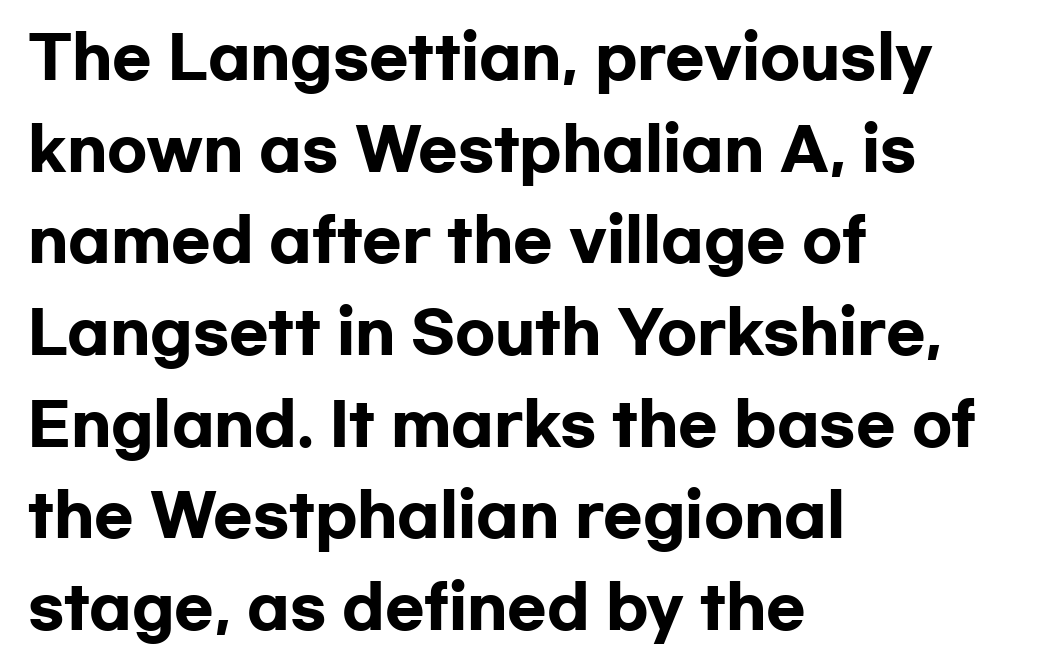
The image shows 58 px heavy, wide sans-serif type, upright; set left-aligned, normal line spacing (1.58x), normal letter spacing, not underlined; low stroke contrast and a medium x-height.
